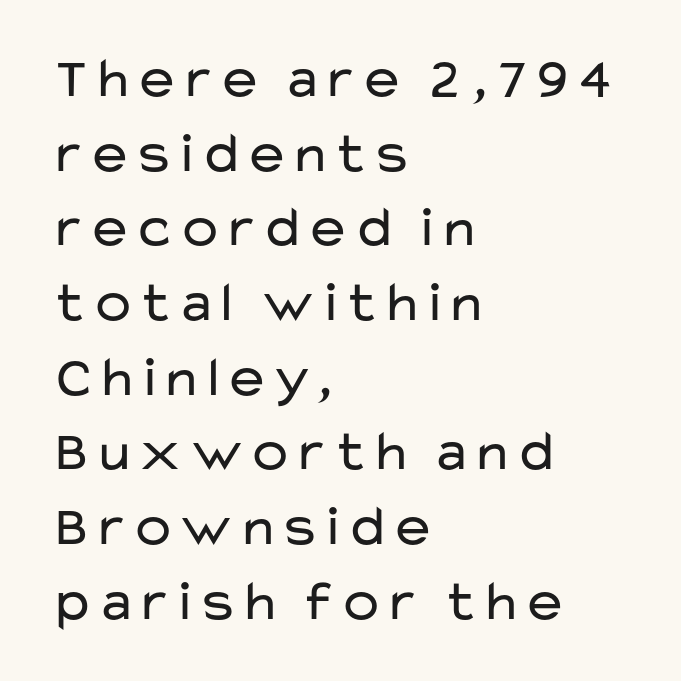
When letters stand straight like this, we call the style roman or upright. Descender tails drop into unmarked territory. In terms of leading, this rendering sits right in the middle. Between one letter and the next there's only the usual sliver of space.
